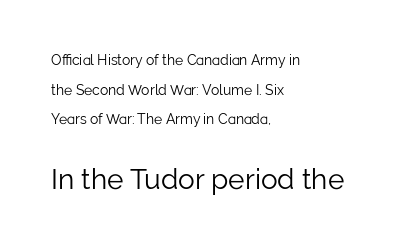
{"serif": "no", "italic": "no", "bold": "no", "weight": "light", "width": "normal", "stroke_contrast": "low", "x_height": "medium", "monospaced": "no", "underline": "no", "align": "left", "line_spacing": "loose", "line_spacing_ratio": 2.12, "letter_spacing": "normal", "letter_spacing_em": 0.0, "larger_block": "second", "size_ratio": 2.0, "glyph_px": 28}
